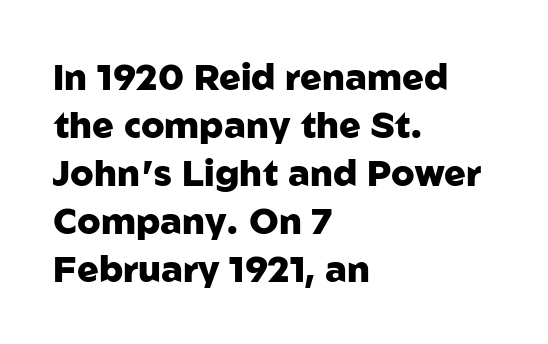
Q: Is the text bold? A: Yes.
Q: Is the text italic (slanted)? A: No, it is upright.
Q: Is the typeface a serif or a sans-serif typeface? A: Sans-serif.
Q: Is the text underlined? A: No.
Q: How is the paragraph aligned? A: Left-aligned.
Q: Is the spacing between letters normal or unusually wide? A: Normal.
Q: Is the spacing between lines tight, normal or loose? A: Normal.
Q: Width (condensed, normal, or wide)? A: Normal.
Q: Stroke contrast? A: Low.
Q: x-height? A: Medium.
Q: Monospaced? A: No.
